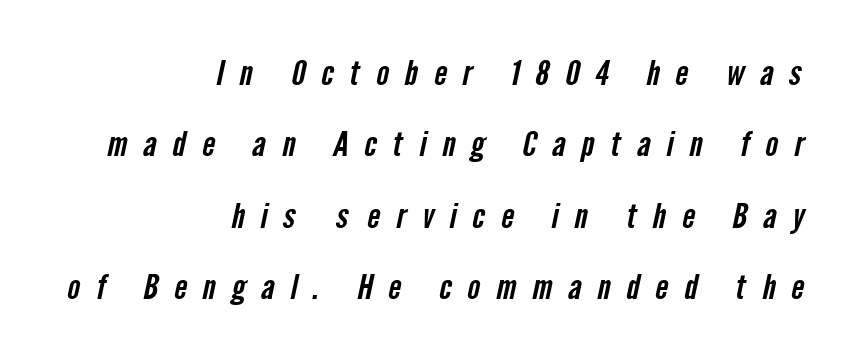
Q: Is the typeface a serif or a sans-serif typeface? A: Sans-serif.
Q: Is the text underlined? A: No.
Q: How is the paragraph aligned? A: Right-aligned.
Q: Is the spacing between letters normal or unusually wide? A: Unusually wide.
Q: Is the spacing between lines tight, normal or loose? A: Loose.
Q: Width (condensed, normal, or wide)? A: Condensed.
Q: Stroke contrast? A: Low.
Q: x-height? A: Medium.
Q: Monospaced? A: No.
